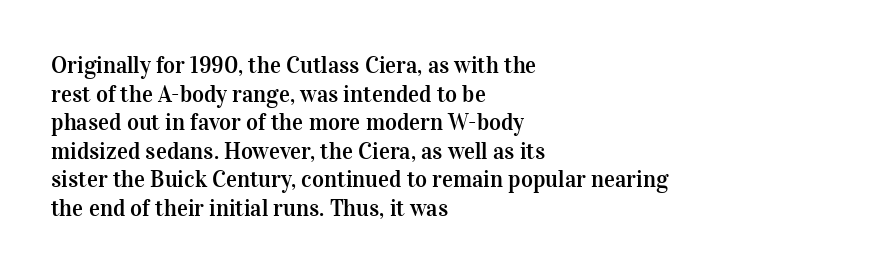
Each line starts at the same left margin while the right side varies. This sample uses plain, unmodified letter spacing. Only glyphs here, with clear space below each row. The letters stand upright; this is a roman face.
